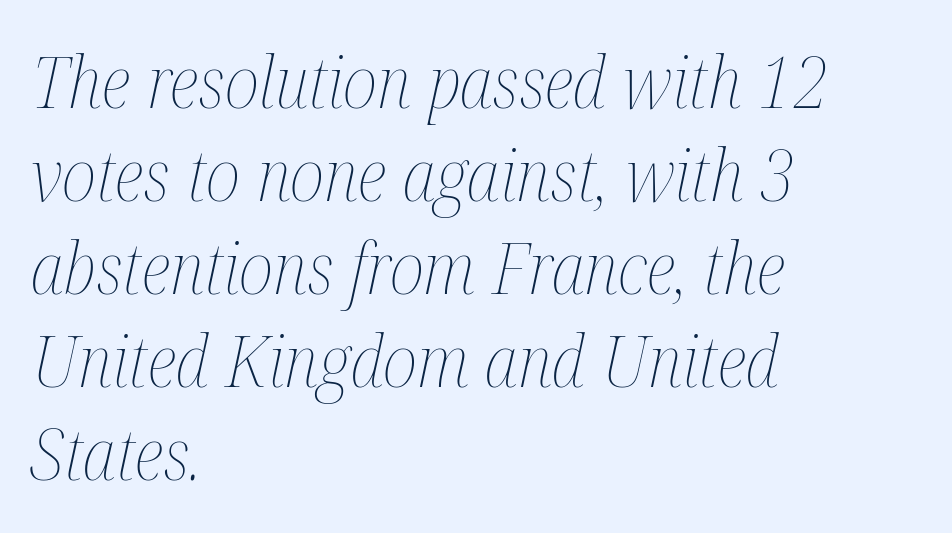
{"italic": "yes", "lean": "right", "slant_degrees": 12, "bold": "no", "weight": "thin", "width": "condensed", "stroke_contrast": "medium", "x_height": "medium", "monospaced": "no", "underline": "no", "align": "left", "line_spacing": "normal", "line_spacing_ratio": 1.29, "letter_spacing": "normal", "letter_spacing_em": 0.0, "glyph_px": 72}
